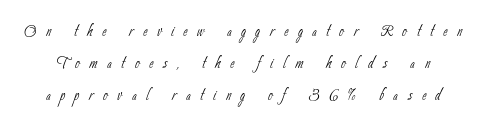
The image shows 20 px text type; set normal line spacing (1.61x), unusually wide letter spacing (+0.49 em), not underlined.
